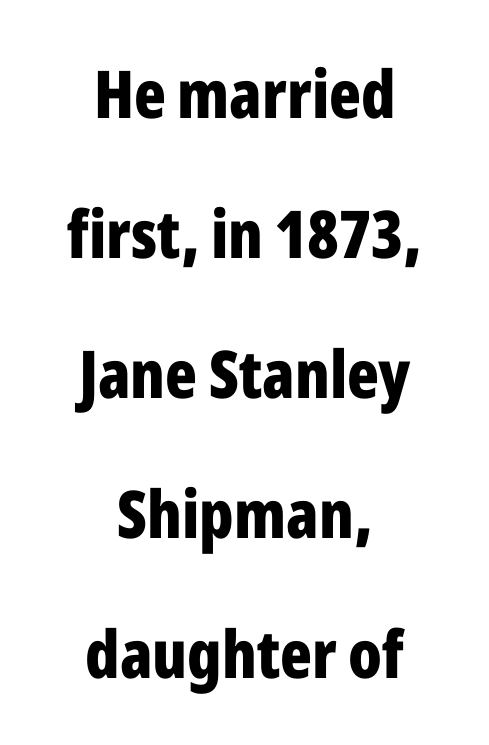
How are the letters spaced? Ordinarily, with no added tracking. Short and long lines alike share a common midpoint. Compared with an ordinary text face, these strokes are far heavier — a full bold. Think of a printed novel: that variable character pitch is what you see here.
